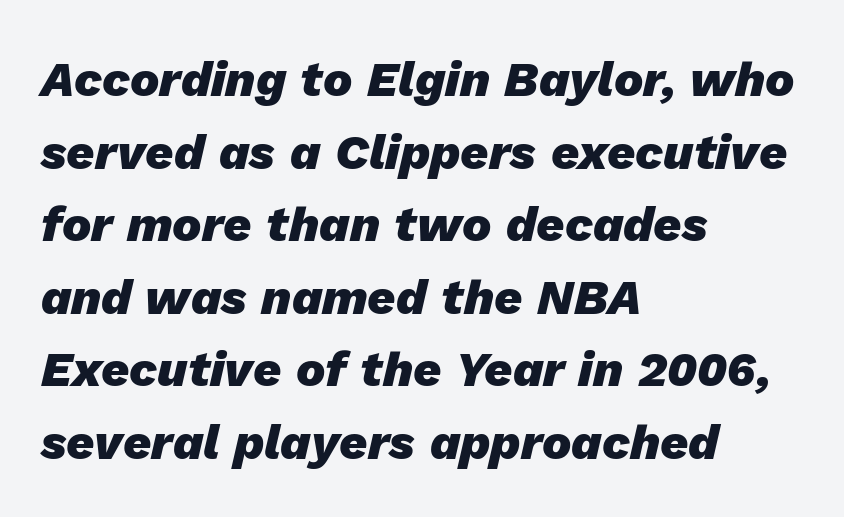
Does the weight exceed regular? Yes, all the way to bold. Clear beneath every line of the passage. The typesetter chose a ragged-right arrangement here. The passage shown is typed in a proportional face where columns would drift. One glance says typical: line gaps are just what's usual. Characters are canted at an angle relative to the baseline's perpendicular.
